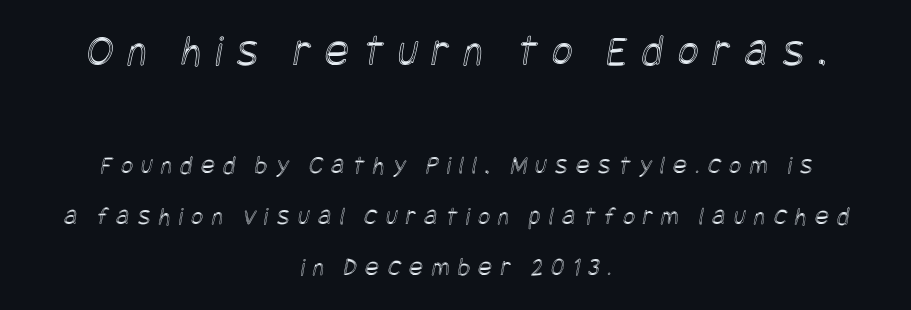
{"width": "condensed", "x_height": "large", "underline": "no", "align": "center", "line_spacing": "loose", "line_spacing_ratio": 1.96, "letter_spacing": "wide", "letter_spacing_em": 0.32, "larger_block": "first", "size_ratio": 1.73, "glyph_px": 45}
